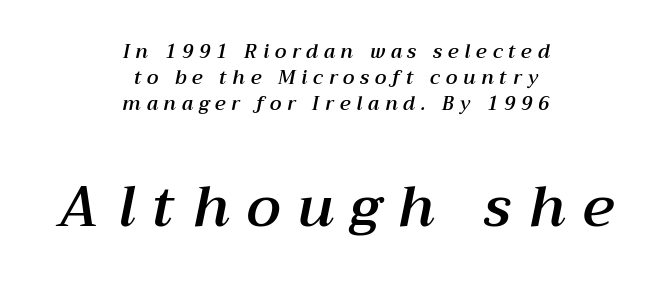
{"italic": "yes", "lean": "right", "slant_degrees": 12, "width": "normal", "stroke_contrast": "medium", "x_height": "medium", "monospaced": "no", "underline": "no", "align": "center", "line_spacing": "normal", "line_spacing_ratio": 1.38, "letter_spacing": "wide", "letter_spacing_em": 0.31, "larger_block": "second", "size_ratio": 2.95, "glyph_px": 56}
